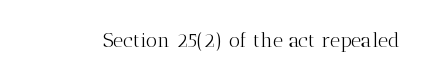
Posture: upright roman. Short note: letters normally spaced. The weight would be labelled regular, book, light, or lighter still. Lines of text with bare space underneath.
